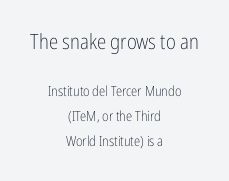
The image shows 21 px text type, upright; set centered, line spacing 1.77x, normal letter spacing, not underlined; the first (top) block is 1.5x larger.
